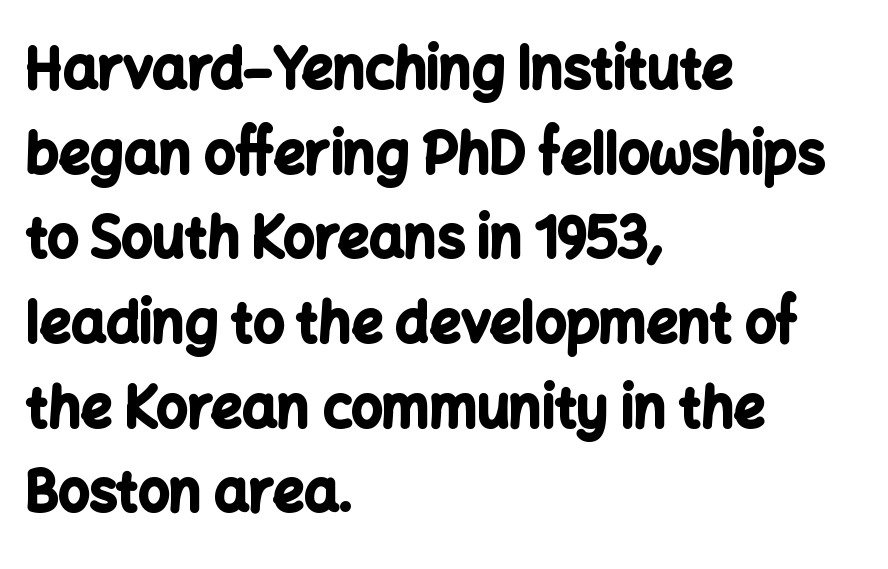
The image shows 55 px bold sans-serif type, upright; set left-aligned, normal line spacing (1.54x), normal letter spacing, not underlined; low stroke contrast and a medium x-height.
